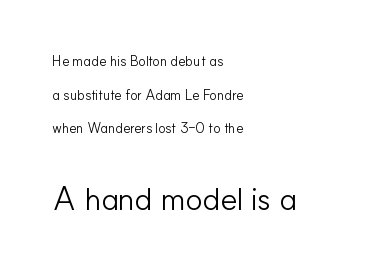
Q: Is the text bold? A: No.
Q: Is the text italic (slanted)? A: No, it is upright.
Q: Is the typeface a serif or a sans-serif typeface? A: Sans-serif.
Q: Is the text underlined? A: No.
Q: How is the paragraph aligned? A: Left-aligned.
Q: Is the spacing between letters normal or unusually wide? A: Normal.
Q: Is the spacing between lines tight, normal or loose? A: Loose.
Q: Which block of text is set in a larger size, the first (top) or the second (bottom)? A: The second (bottom) one.
Q: Width (condensed, normal, or wide)? A: Normal.
Q: Stroke contrast? A: Low.
Q: x-height? A: Small.
Q: Monospaced? A: No.
